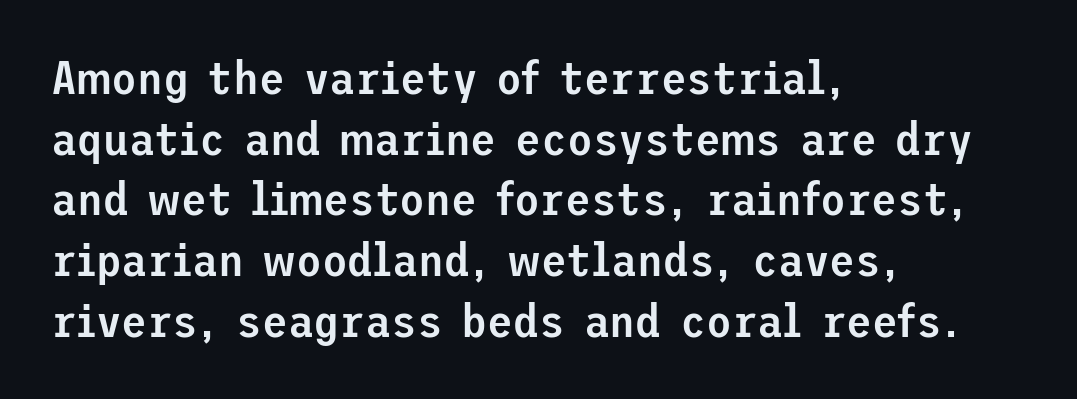
The image shows 47 px semibold sans-serif type, upright; set left-aligned, normal line spacing (1.29x), normal letter spacing, not underlined; low stroke contrast and a medium x-height.
